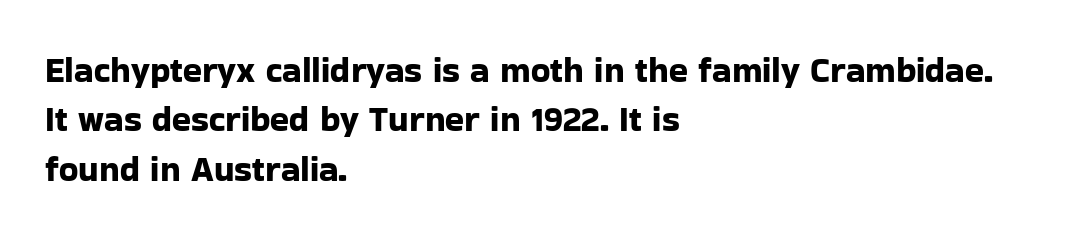
The image shows 35 px sans-serif type, upright; set left-aligned, normal line spacing (1.41x), normal letter spacing, not underlined; low stroke contrast and a medium x-height.
